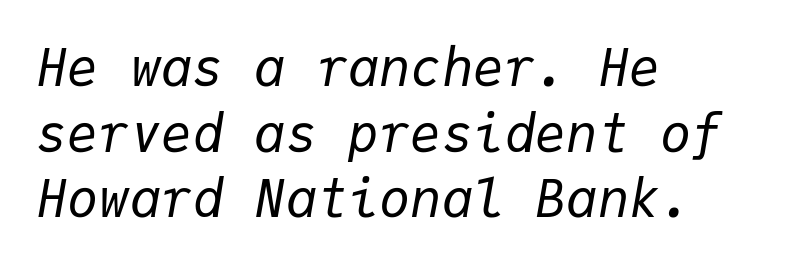
{"italic": "yes", "lean": "right", "slant_degrees": 9, "bold": "no", "weight": "regular", "width": "normal", "stroke_contrast": "low", "x_height": "medium", "monospaced": "yes", "underline": "no", "align": "left", "line_spacing": "normal", "line_spacing_ratio": 1.26, "letter_spacing": "normal", "letter_spacing_em": 0.0, "glyph_px": 52}
